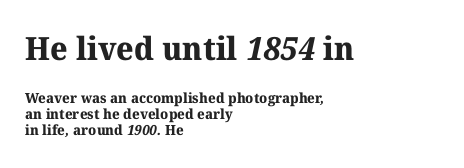
{"serif": "yes", "bold": "yes", "weight": "bold", "width": "normal", "stroke_contrast": "medium", "x_height": "medium", "monospaced": "no", "underline": "no", "align": "left", "line_spacing_ratio": 1.16, "letter_spacing": "normal", "letter_spacing_em": 0.0, "larger_block": "first", "size_ratio": 2.29, "glyph_px": 32}
